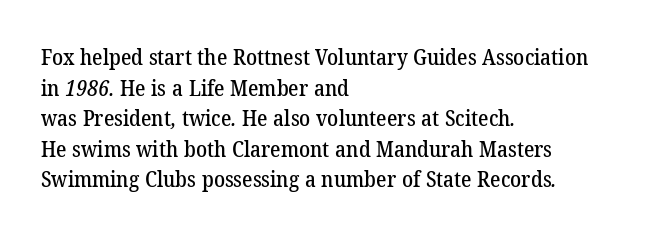
The passage shown is not underscored anywhere. Look at the tracking — it's just the regular setting, nothing added. Compared with typical paragraphs, the rows here are spaced about the same. The text block is weighted toward the left margin, trailing off unevenly rightward.
